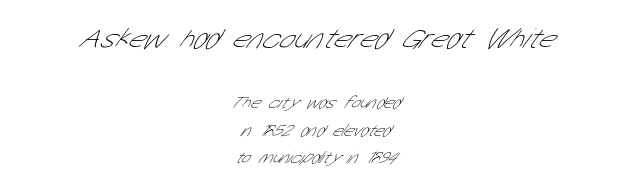
Caption: face not bold, strokes unweighted. A typesetter would call this proportional, since set widths differ per character. Descenders hang freely into open space. Caption: multi-line text, centered on the measure.
